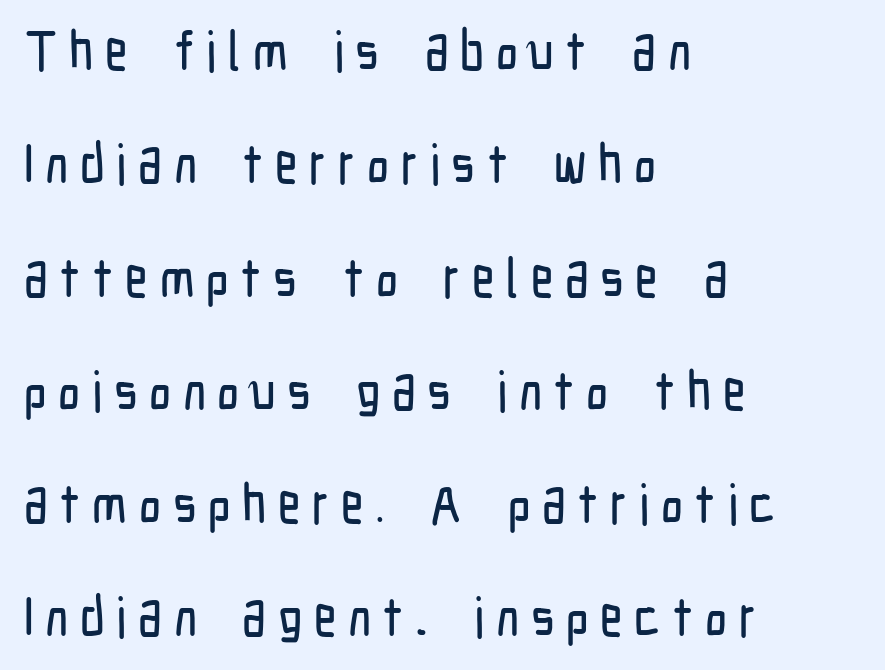
Q: Is the text italic (slanted)? A: No, it is upright.
Q: Is the typeface a serif or a sans-serif typeface? A: Sans-serif.
Q: Is the text underlined? A: No.
Q: How is the paragraph aligned? A: Left-aligned.
Q: Is the spacing between letters normal or unusually wide? A: Unusually wide.
Q: Is the spacing between lines tight, normal or loose? A: Loose.
Q: Width (condensed, normal, or wide)? A: Condensed.
Q: Stroke contrast? A: Low.
Q: x-height? A: Medium.
Q: Monospaced? A: No.
